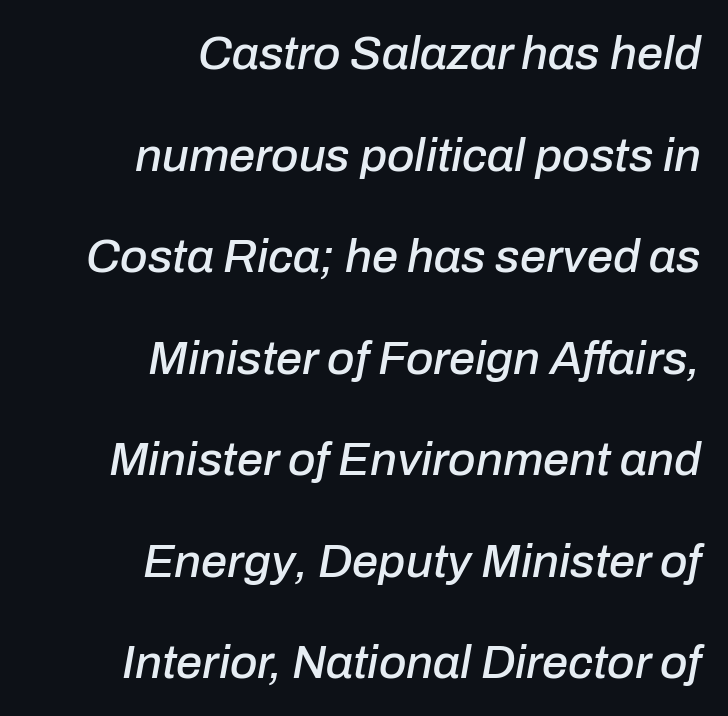
The image shows 47 px text type, italic (leaning right); set right-aligned, loose line spacing (2.16x), normal letter spacing, not underlined; low stroke contrast and a medium x-height.
